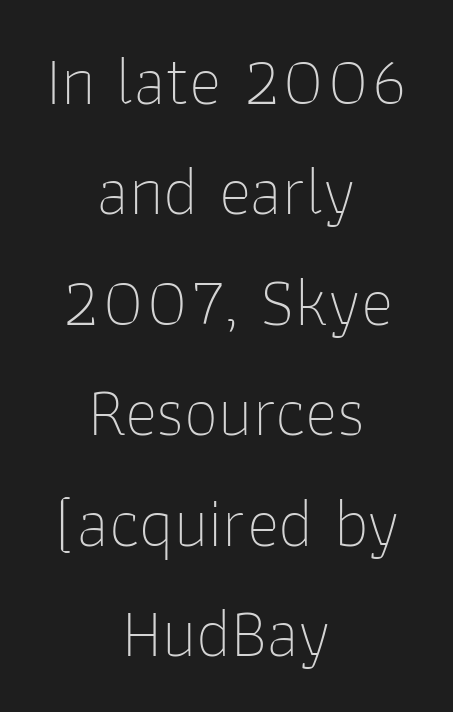
{"serif": "no", "italic": "no", "bold": "no", "weight": "thin", "width": "normal", "stroke_contrast": "low", "x_height": "medium", "monospaced": "no", "underline": "no", "align": "center", "line_spacing": "normal", "line_spacing_ratio": 1.6, "letter_spacing": "normal", "letter_spacing_em": 0.0, "glyph_px": 69}
